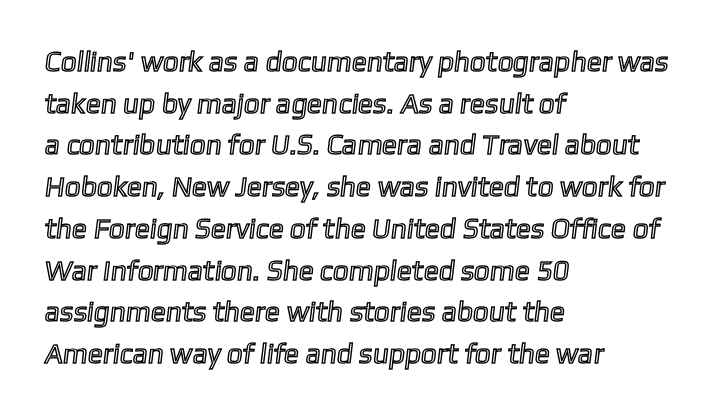
The image shows 28 px text type; set left-aligned, normal line spacing (1.49x), normal letter spacing, not underlined; a medium x-height.
